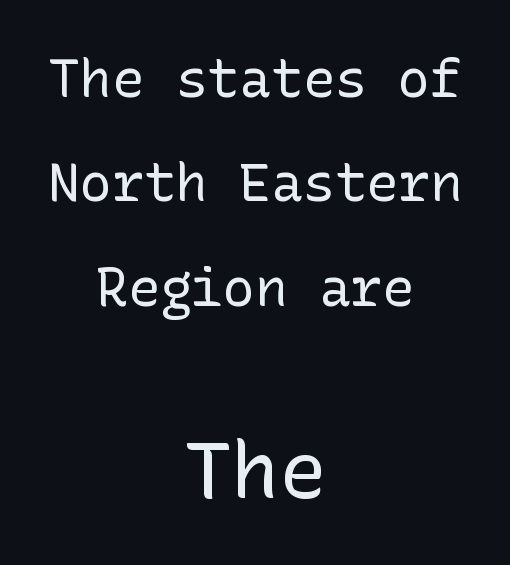
The weight would be labelled regular, book, light, or lighter still. Notice how the stems are strictly vertical — no italics here. Does the copy run flush right? No — it is centered line by line. The specimen omits any rule beneath the text block's lines.
